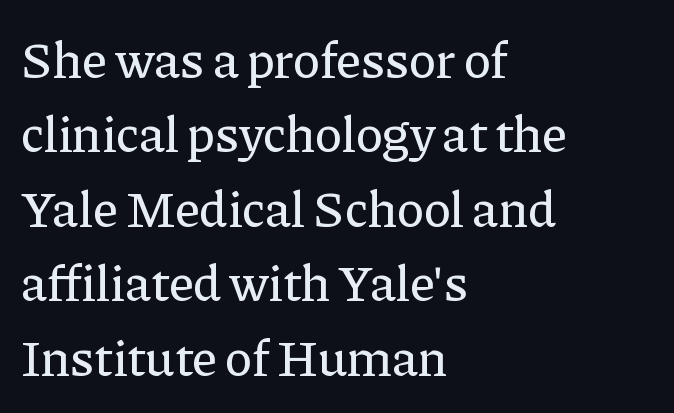
The zone under the glyphs is completely vacant. The axis of the letterforms is exactly vertical. The glyphs in this specimen are seriffed. How would I describe the line gaps? Plain and ordinary.
